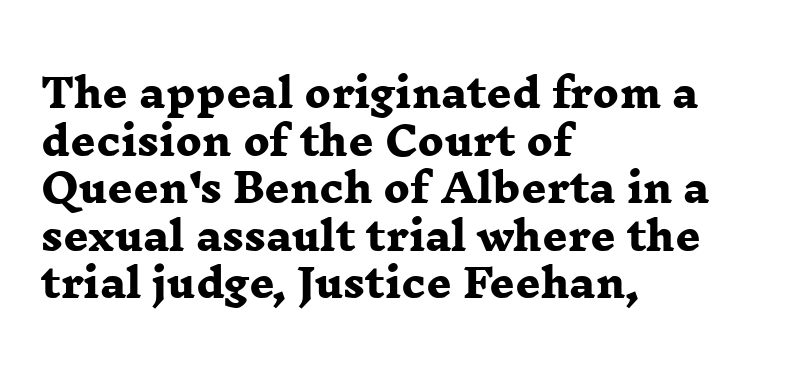
{"serif": "yes", "bold": "yes", "weight": "heavy", "width": "wide", "stroke_contrast": "low", "x_height": "medium", "monospaced": "no", "underline": "no", "align": "left", "line_spacing_ratio": 1.22, "letter_spacing": "normal", "letter_spacing_em": 0.0, "glyph_px": 39}
